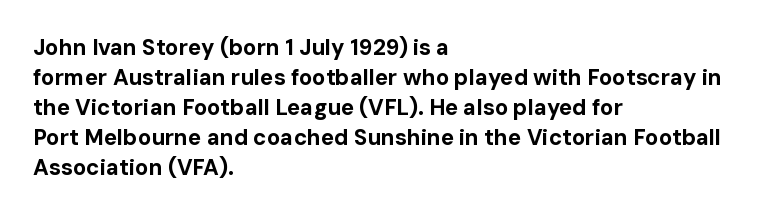
The image shows 22 px bold type, upright; set left-aligned, normal line spacing (1.36x), normal letter spacing, not underlined.
